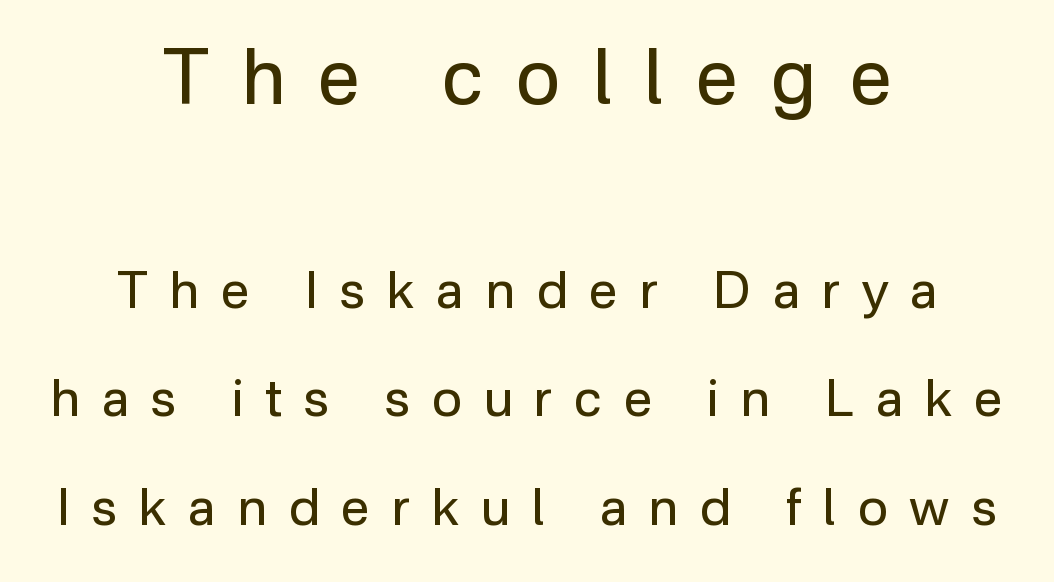
{"serif": "no", "italic": "no", "bold": "no", "weight": "regular", "width": "normal", "stroke_contrast": "low", "x_height": "medium", "monospaced": "no", "underline": "no", "align": "center", "line_spacing": "loose", "line_spacing_ratio": 2.13, "letter_spacing": "wide", "letter_spacing_em": 0.43, "larger_block": "first", "size_ratio": 1.49, "glyph_px": 76}
